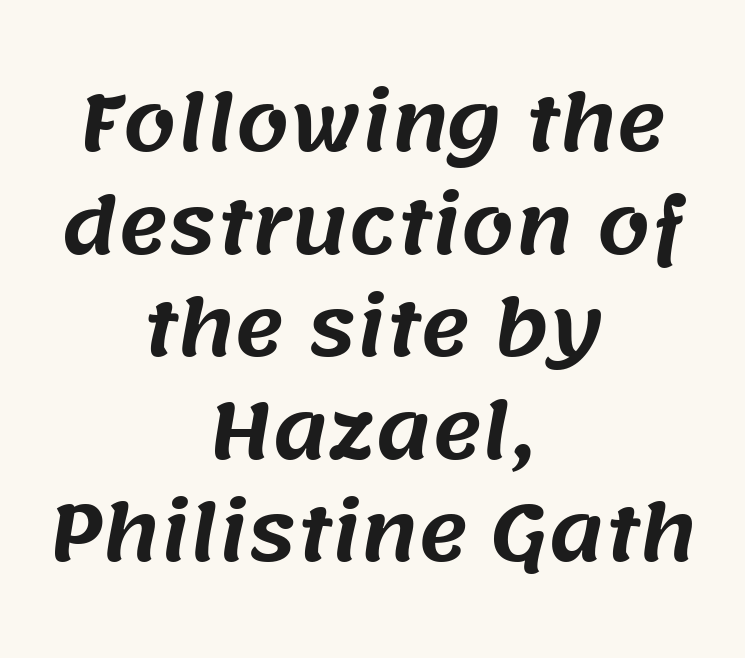
{"serif": "no", "width": "normal", "stroke_contrast": "medium", "x_height": "large", "monospaced": "no", "underline": "no", "align": "center", "line_spacing": "normal", "line_spacing_ratio": 1.35, "letter_spacing": "normal", "letter_spacing_em": 0.0, "glyph_px": 76}
